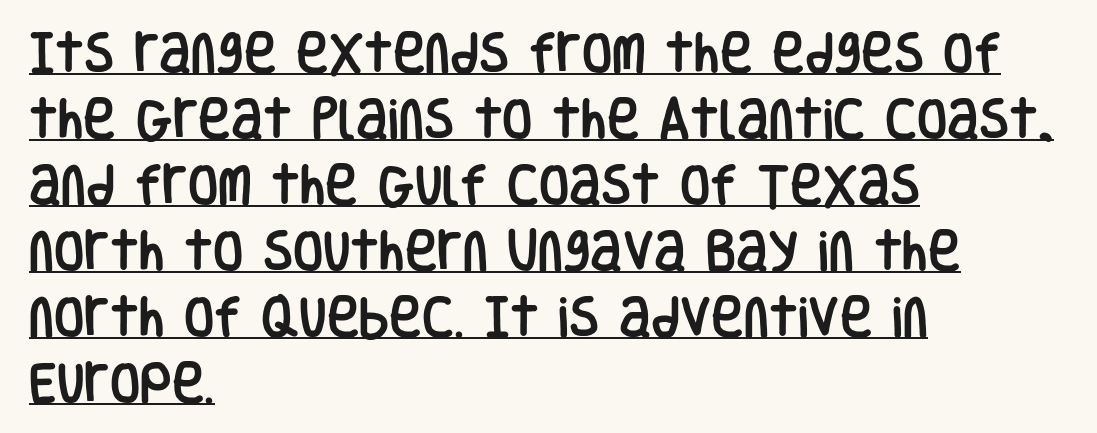
Q: Is the text italic (slanted)? A: No, it is upright.
Q: Is the typeface a serif or a sans-serif typeface? A: Sans-serif.
Q: Is the text underlined? A: Yes.
Q: How is the paragraph aligned? A: Left-aligned.
Q: Is the spacing between letters normal or unusually wide? A: Normal.
Q: Is the spacing between lines tight, normal or loose? A: Normal.
Q: Width (condensed, normal, or wide)? A: Condensed.
Q: Stroke contrast? A: Low.
Q: x-height? A: Large.
Q: Monospaced? A: No.
